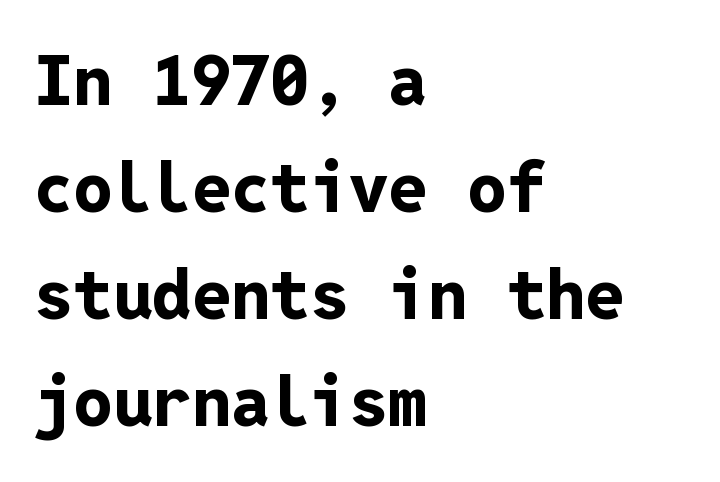
{"serif": "no", "italic": "no", "bold": "yes", "weight": "bold", "width": "normal", "stroke_contrast": "low", "x_height": "medium", "monospaced": "yes", "underline": "no", "align": "left", "line_spacing": "normal", "line_spacing_ratio": 1.53, "letter_spacing": "normal", "letter_spacing_em": 0.0, "glyph_px": 70}
